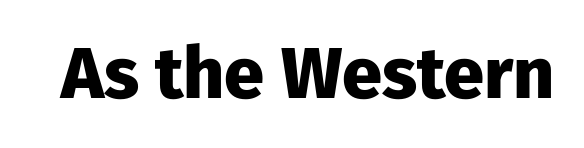
Q: Is the text bold? A: Yes.
Q: Is the text italic (slanted)? A: No, it is upright.
Q: Is the typeface a serif or a sans-serif typeface? A: Sans-serif.
Q: Is the text underlined? A: No.
Q: Is the spacing between letters normal or unusually wide? A: Normal.
Q: Width (condensed, normal, or wide)? A: Normal.
Q: Stroke contrast? A: Low.
Q: x-height? A: Medium.
Q: Monospaced? A: No.
